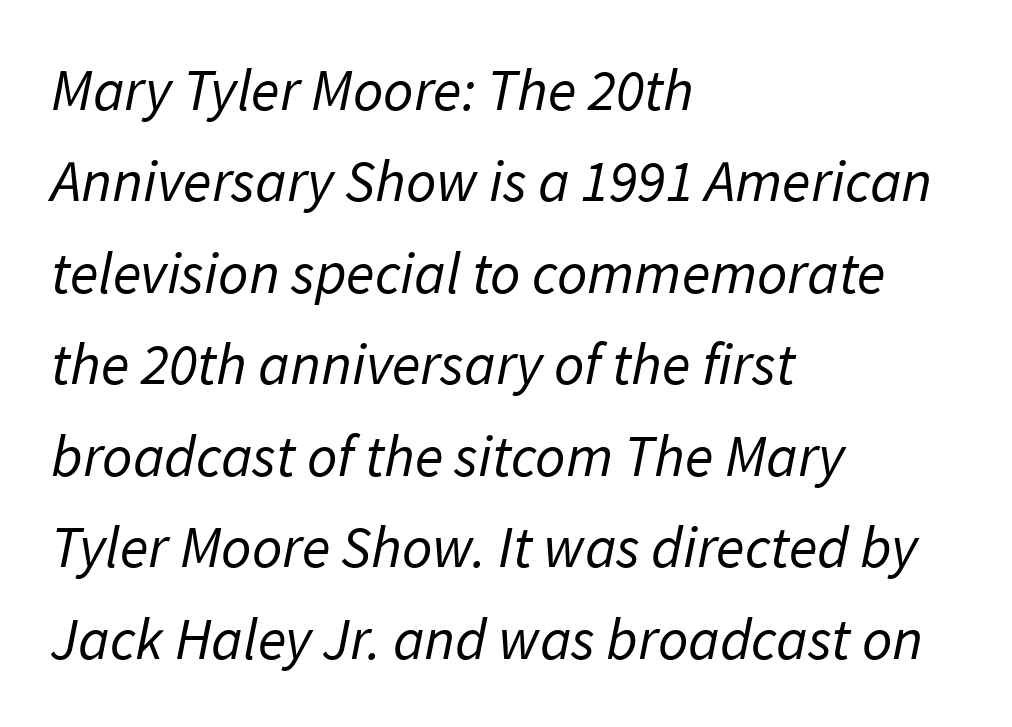
A typesetter would call this proportional, since set widths differ per character. Reading down the column, the eye jumps a familiar distance to each next line. Every row of glyphs begins at an identical x-position on the left. A sans-serif font was chosen for this passage. Only glyphs here, with clear space below each row. Letter spacing: default.
